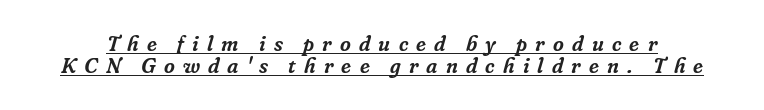
{"italic": "yes", "lean": "right", "slant_degrees": 16, "underline": "yes", "line_spacing": "tight", "line_spacing_ratio": 1.06, "letter_spacing": "wide", "letter_spacing_em": 0.39, "glyph_px": 21}
